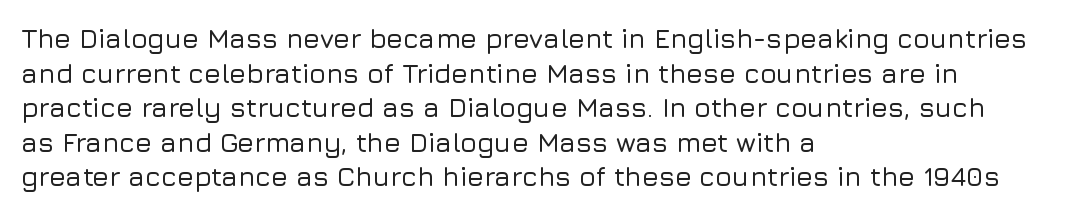
{"italic": "no", "underline": "no", "align": "left", "line_spacing": "normal", "line_spacing_ratio": 1.28, "letter_spacing": "normal", "letter_spacing_em": 0.0, "glyph_px": 27}
